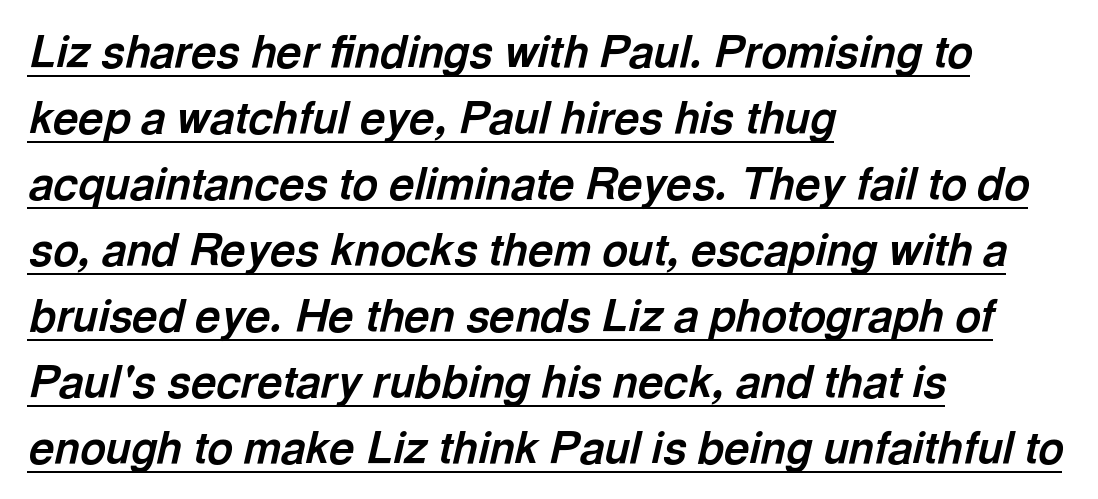
The image shows 44 px bold type, italic (leaning right); set left-aligned, normal line spacing (1.5x), normal letter spacing, underlined; a medium x-height.
